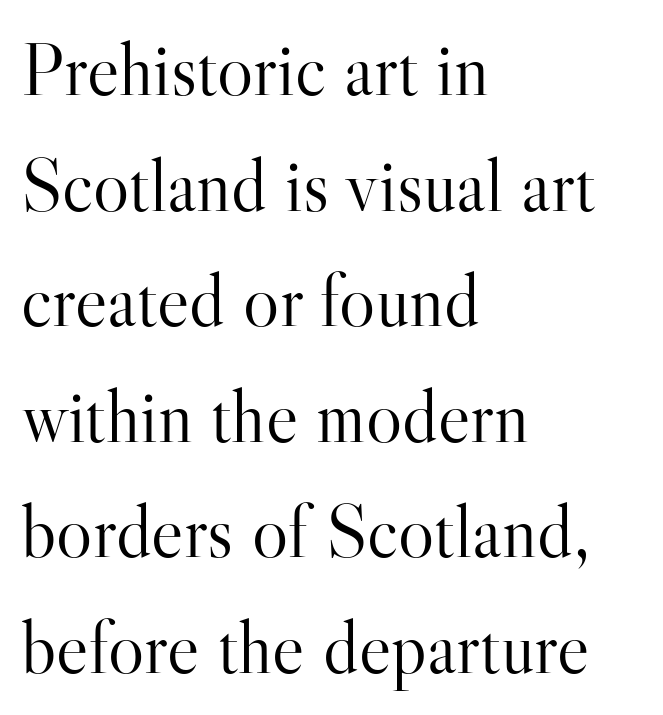
The image shows 76 px light serif type, upright; set left-aligned, normal line spacing (1.52x), normal letter spacing, not underlined; high stroke contrast and a small x-height.
